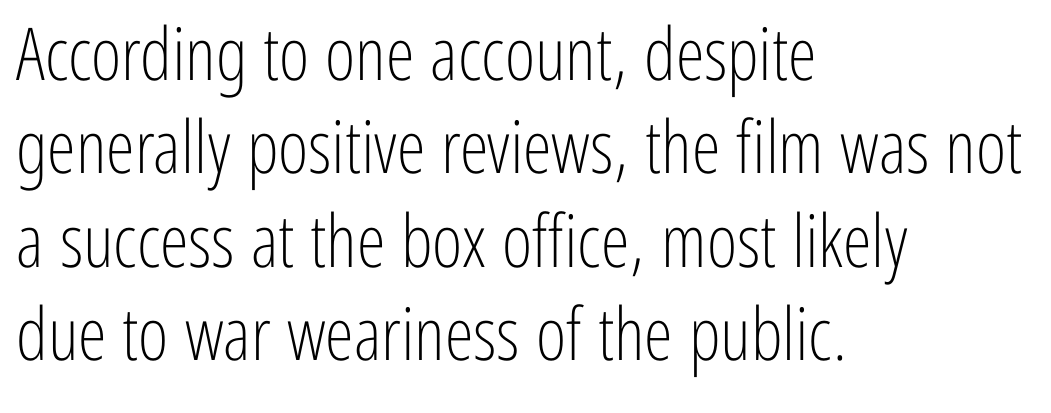
Q: Is the text bold? A: No.
Q: Is the text italic (slanted)? A: No, it is upright.
Q: Is the typeface a serif or a sans-serif typeface? A: Sans-serif.
Q: Is the text underlined? A: No.
Q: How is the paragraph aligned? A: Left-aligned.
Q: Is the spacing between letters normal or unusually wide? A: Normal.
Q: Is the spacing between lines tight, normal or loose? A: Normal.
Q: Width (condensed, normal, or wide)? A: Condensed.
Q: Stroke contrast? A: Low.
Q: x-height? A: Medium.
Q: Monospaced? A: No.
